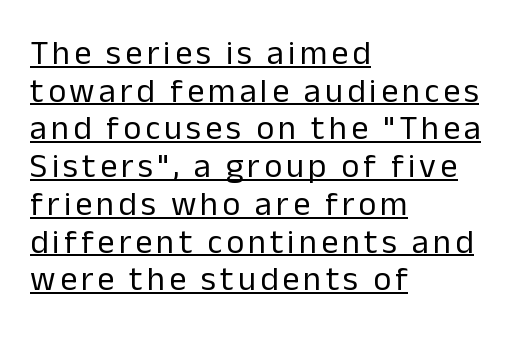
Q: Is the text bold? A: No.
Q: Is the text italic (slanted)? A: No, it is upright.
Q: Is the typeface a serif or a sans-serif typeface? A: Sans-serif.
Q: Is the text underlined? A: Yes.
Q: How is the paragraph aligned? A: Left-aligned.
Q: Is the spacing between lines tight, normal or loose? A: Tight.
Q: Width (condensed, normal, or wide)? A: Normal.
Q: Stroke contrast? A: Low.
Q: x-height? A: Medium.
Q: Monospaced? A: No.
